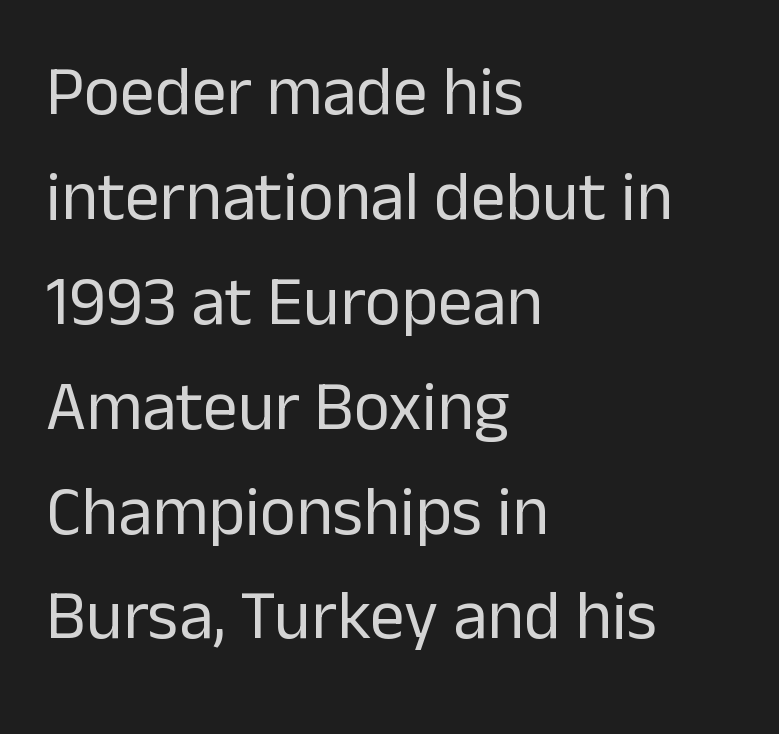
{"serif": "no", "italic": "no", "bold": "no", "weight": "regular", "width": "normal", "stroke_contrast": "low", "x_height": "medium", "monospaced": "no", "underline": "no", "align": "left", "line_spacing": "normal", "line_spacing_ratio": 1.52, "letter_spacing": "normal", "letter_spacing_em": 0.0, "glyph_px": 69}
